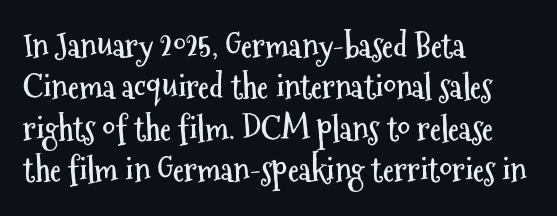
{"serif": "no", "italic": "no", "bold": "yes", "weight": "semibold", "width": "condensed", "stroke_contrast": "medium", "x_height": "medium", "monospaced": "no", "underline": "no", "align": "left", "line_spacing": "normal", "line_spacing_ratio": 1.29, "letter_spacing": "normal", "letter_spacing_em": 0.0, "glyph_px": 32}
